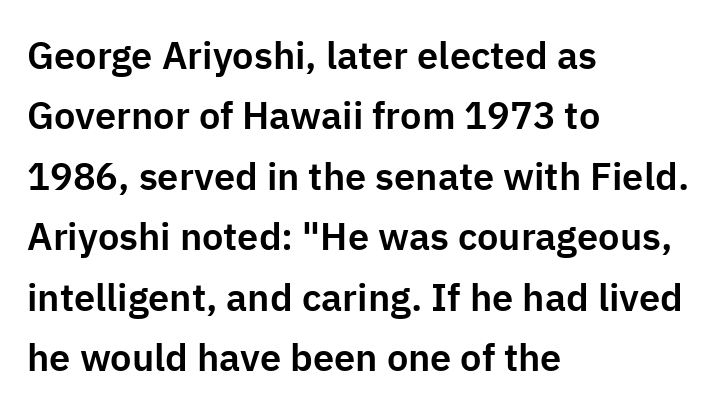
Q: Is the text italic (slanted)? A: No, it is upright.
Q: Is the typeface a serif or a sans-serif typeface? A: Sans-serif.
Q: Is the text underlined? A: No.
Q: How is the paragraph aligned? A: Left-aligned.
Q: Is the spacing between letters normal or unusually wide? A: Normal.
Q: Is the spacing between lines tight, normal or loose? A: Normal.
Q: Width (condensed, normal, or wide)? A: Normal.
Q: Stroke contrast? A: Low.
Q: x-height? A: Medium.
Q: Monospaced? A: No.
